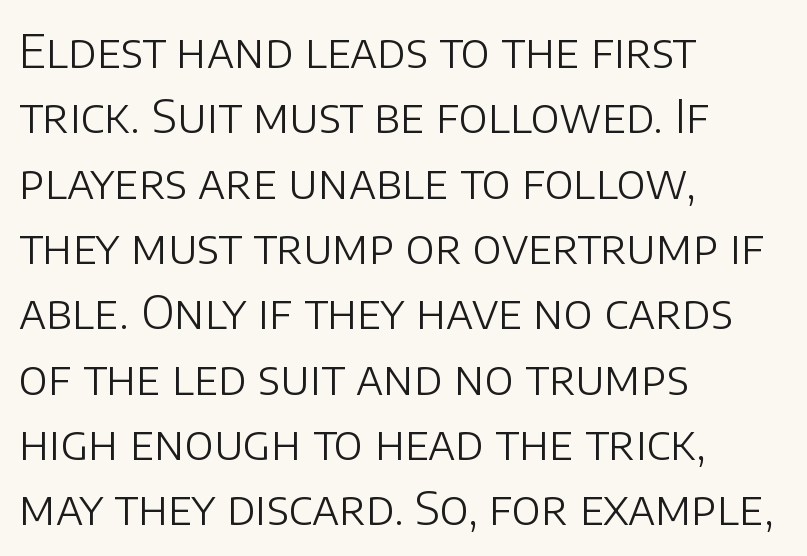
Each line starts at the same left margin while the right side varies. Nope, not italic — everything's standing straight. Short note: letters normally spaced. Character widths vary here, with narrow letters taking less room than wide ones. Rows of type keep a routine distance in the vertical direction. Bold? No — there's no thickening of the strokes.
